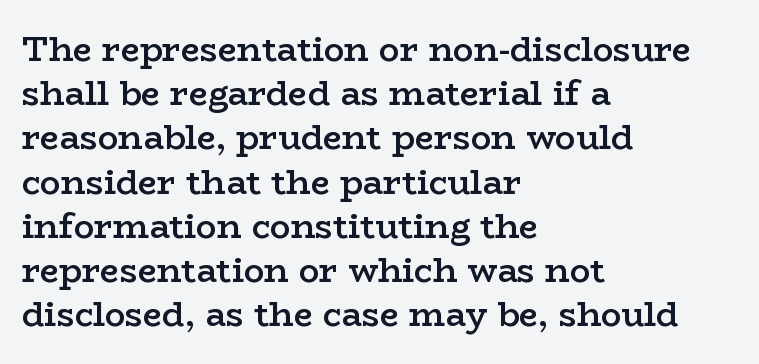
The image shows 34 px semibold, wide serif type, upright; set left-aligned, normal line spacing (1.3x), normal letter spacing, not underlined; low stroke contrast and a medium x-height.
